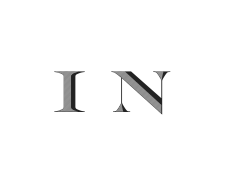
Spacing verdict: proportional, widths tailored to each character. This sample uses an upright cut, with every glyph sitting square on the baseline. In terms of letterspacing, this is a distinctly airy, spread setting. Has an underline been added? It has not.
